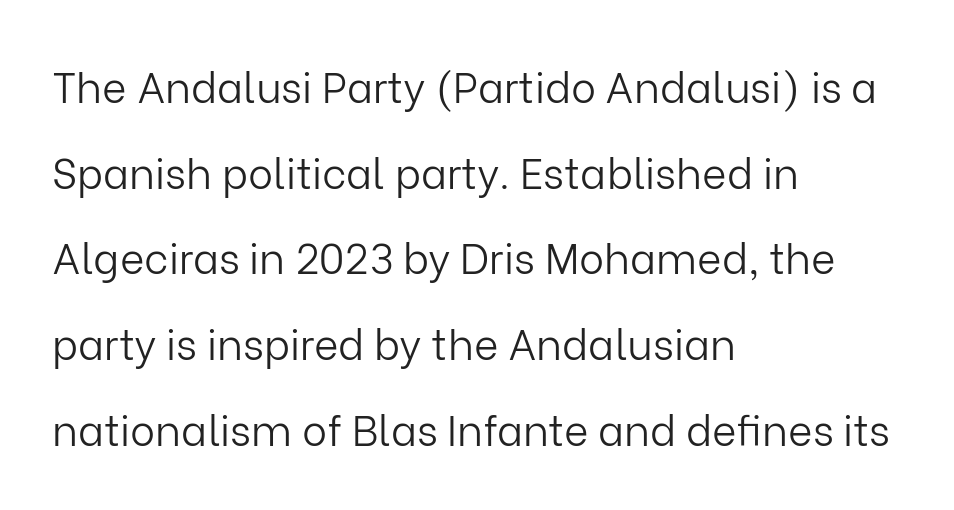
Q: Is the text bold? A: No.
Q: Is the text italic (slanted)? A: No, it is upright.
Q: Is the typeface a serif or a sans-serif typeface? A: Sans-serif.
Q: Is the text underlined? A: No.
Q: How is the paragraph aligned? A: Left-aligned.
Q: Is the spacing between letters normal or unusually wide? A: Normal.
Q: Is the spacing between lines tight, normal or loose? A: Loose.
Q: Width (condensed, normal, or wide)? A: Normal.
Q: Stroke contrast? A: Low.
Q: x-height? A: Medium.
Q: Monospaced? A: No.
